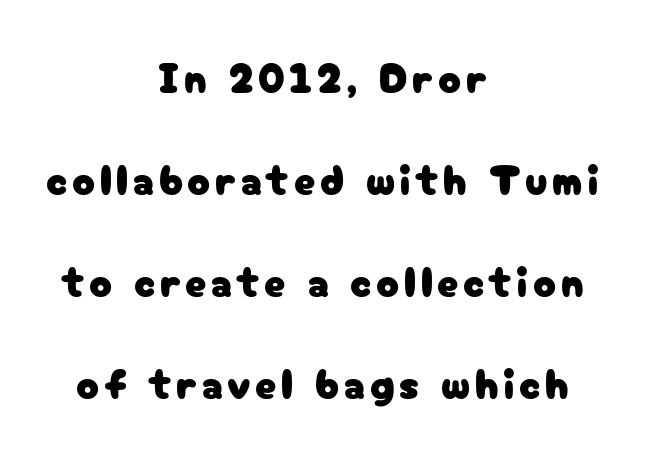
The rendering uses natural spacing where letterforms have individual widths. Centered paragraph, ragged on both sides. No italicization has been applied; the sample stays upright. Check under the words: just untouched page. Examine the stroke ends and you'll find no serifs.
